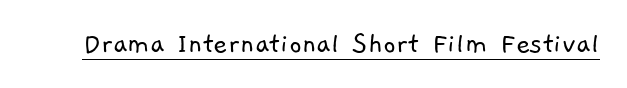
{"serif": "no", "bold": "no", "weight": "light", "width": "normal", "stroke_contrast": "low", "x_height": "medium", "monospaced": "no", "underline": "yes", "letter_spacing": "normal", "letter_spacing_em": 0.0, "glyph_px": 31}
